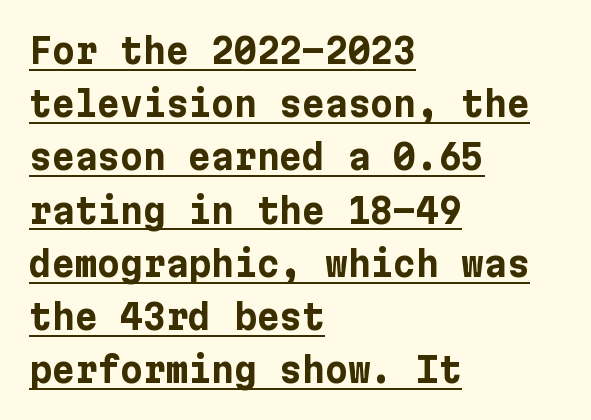
The font is running at its bold setting. The tracking reads as untouched default to a designer's eye. Alignment: flush left. In designer terms, the underline attribute is active on this setting. Quick note: interline space is typical. The typeface chosen for these lines omits serifs.
